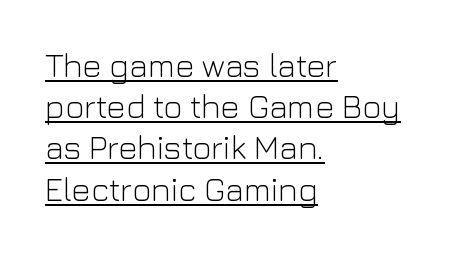
Q: Is the text bold? A: No.
Q: Is the text italic (slanted)? A: No, it is upright.
Q: Is the typeface a serif or a sans-serif typeface? A: Sans-serif.
Q: Is the text underlined? A: Yes.
Q: How is the paragraph aligned? A: Left-aligned.
Q: Is the spacing between letters normal or unusually wide? A: Normal.
Q: Is the spacing between lines tight, normal or loose? A: Normal.
Q: Width (condensed, normal, or wide)? A: Normal.
Q: Stroke contrast? A: Low.
Q: x-height? A: Medium.
Q: Monospaced? A: No.
